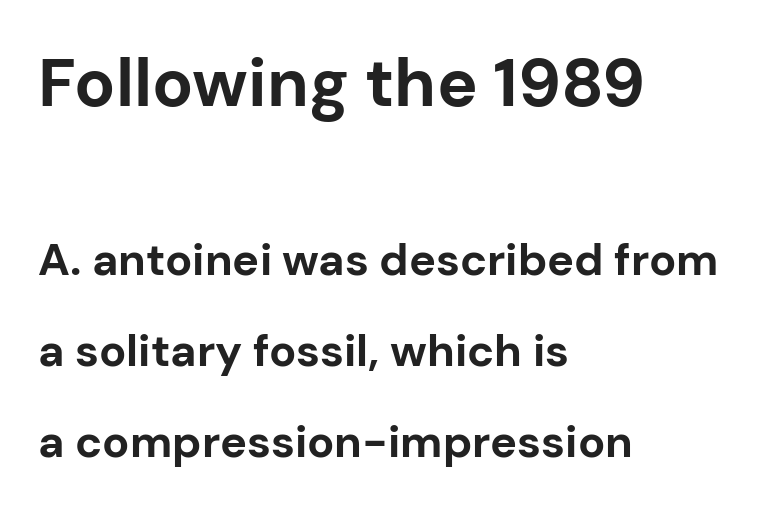
The image shows 68 px bold sans-serif type, upright; set left-aligned, loose line spacing (2.02x), normal letter spacing, not underlined; the first (top) block is 1.51x larger; low stroke contrast and a medium x-height.
